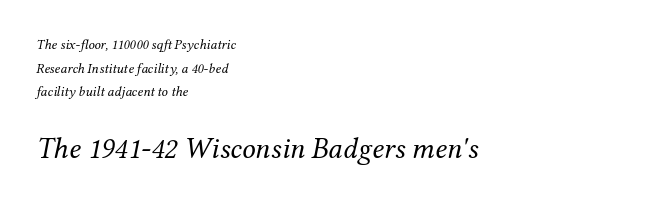
The image shows 30 px regular-weight serif type, italic (leaning right); set left-aligned, normal line spacing (1.69x), normal letter spacing, not underlined; the second (bottom) block is 2.14x larger; medium stroke contrast and a medium x-height.
